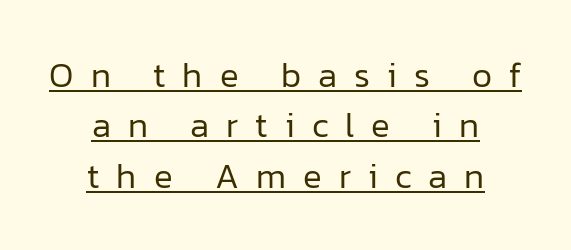
The image shows 35 px regular-weight sans-serif type, upright; set centered, normal line spacing (1.44x), unusually wide letter spacing (+0.49 em), underlined; low stroke contrast and a medium x-height.
